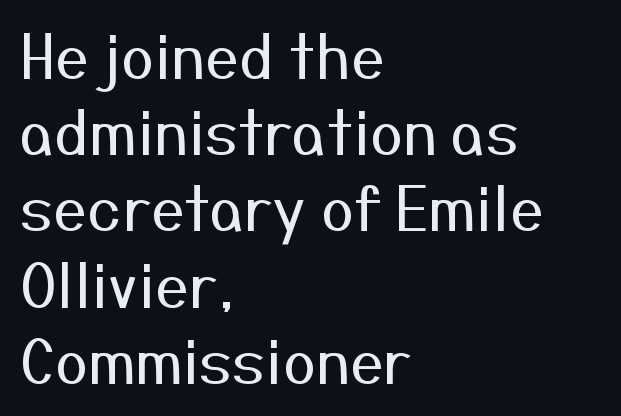
The image shows 60 px regular-weight sans-serif type, upright; set left-aligned, normal line spacing (1.27x), normal letter spacing, not underlined; medium stroke contrast and a medium x-height.
